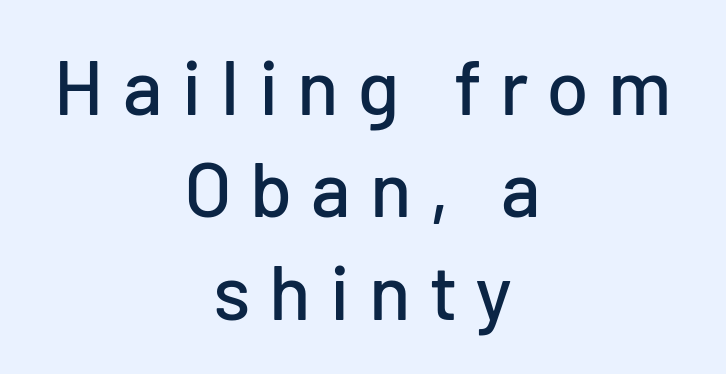
The text block is weighted toward neither margin, spreading evenly from the middle. The letters are spread apart with noticeably loose tracking. Is this a sans? Yes — the strokes have no serifs. One glance says typical: line gaps are just what's usual. Descenders are the only things crossing below the line. Notice how the stems are strictly vertical — no italics here.
